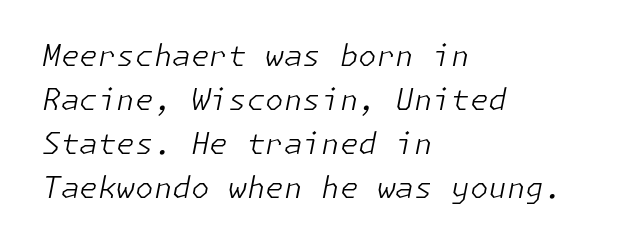
The image shows 30 px light type, italic (leaning right); set left-aligned, normal line spacing (1.47x), normal letter spacing, not underlined; low stroke contrast and a medium x-height.
